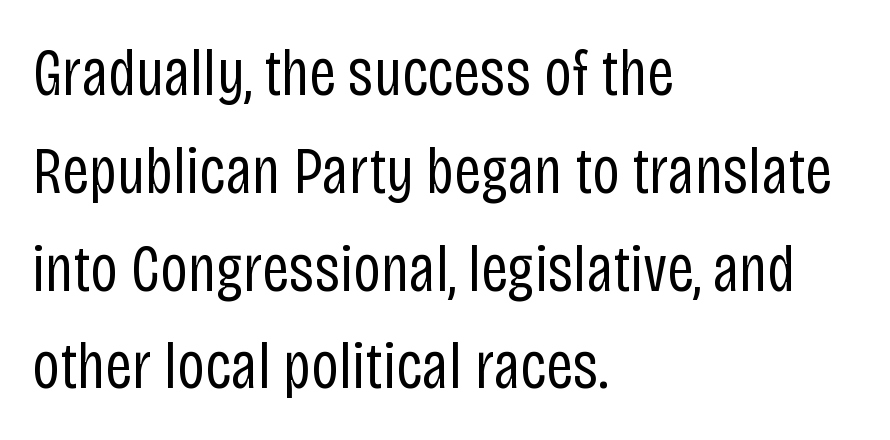
Descenders hang freely into open space. A classic flush-left, rag-right setting is used for this passage. This sample keeps an unexceptional amount of space between lines. The rendering keeps characters at their native spacing.
